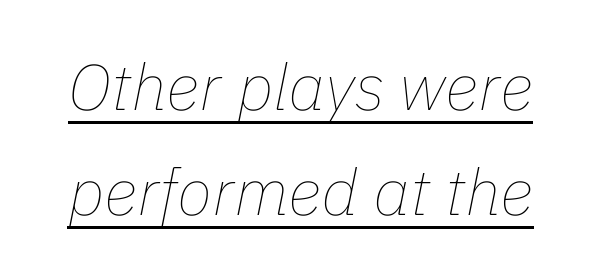
Q: Is the text bold? A: No.
Q: Is the text italic (slanted)? A: Yes, it leans right by about 11 degrees.
Q: Is the text underlined? A: Yes.
Q: Is the spacing between letters normal or unusually wide? A: Normal.
Q: Is the spacing between lines tight, normal or loose? A: Normal.
Q: Width (condensed, normal, or wide)? A: Normal.
Q: Stroke contrast? A: Low.
Q: x-height? A: Medium.
Q: Monospaced? A: No.
